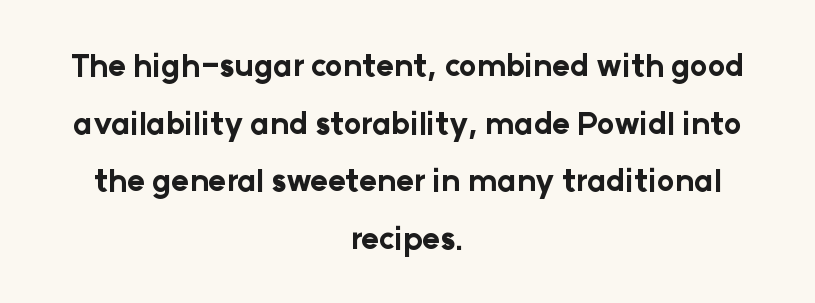
Q: Is the text bold? A: Yes.
Q: Is the text italic (slanted)? A: No, it is upright.
Q: Is the typeface a serif or a sans-serif typeface? A: Sans-serif.
Q: Is the text underlined? A: No.
Q: How is the paragraph aligned? A: Centered.
Q: Is the spacing between letters normal or unusually wide? A: Normal.
Q: Is the spacing between lines tight, normal or loose? A: Loose.
Q: Width (condensed, normal, or wide)? A: Normal.
Q: Stroke contrast? A: Low.
Q: x-height? A: Medium.
Q: Monospaced? A: No.
